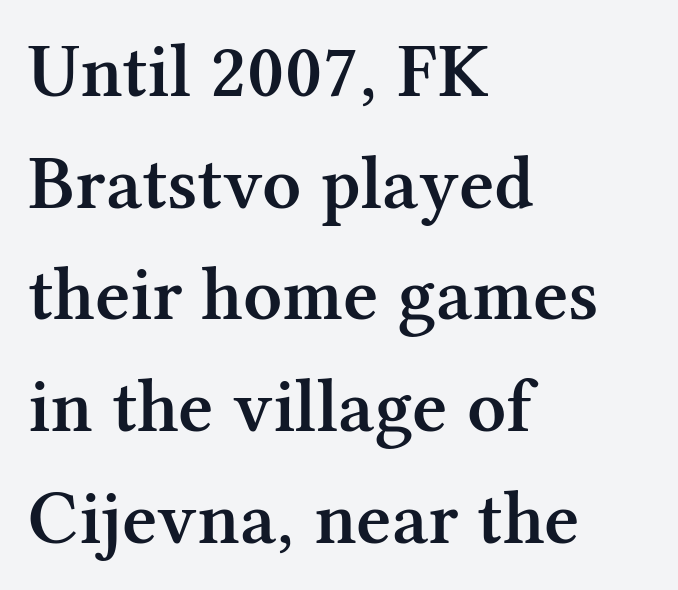
Q: Is the text bold? A: Semi-bold.
Q: Is the text italic (slanted)? A: No, it is upright.
Q: Is the typeface a serif or a sans-serif typeface? A: Serif.
Q: Is the text underlined? A: No.
Q: How is the paragraph aligned? A: Left-aligned.
Q: Is the spacing between letters normal or unusually wide? A: Normal.
Q: Is the spacing between lines tight, normal or loose? A: Normal.
Q: Width (condensed, normal, or wide)? A: Normal.
Q: Stroke contrast? A: Medium.
Q: x-height? A: Medium.
Q: Monospaced? A: No.
